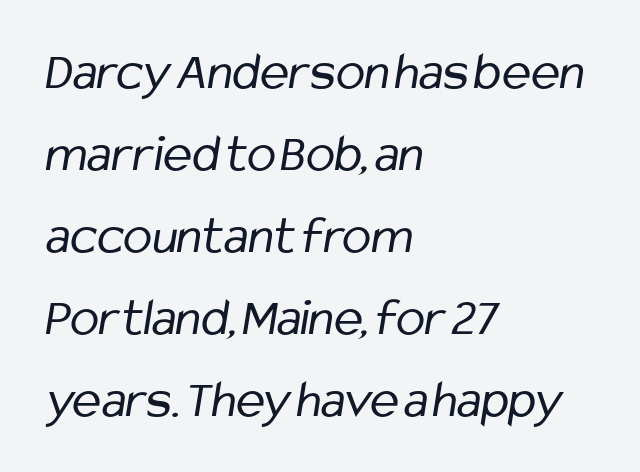
The image shows 54 px regular-weight, condensed sans-serif type; set left-aligned, normal line spacing (1.52x), normal letter spacing, not underlined; low stroke contrast and a medium x-height.
